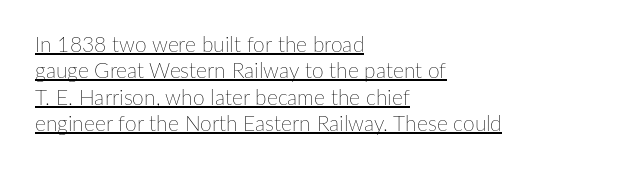
{"italic": "no", "bold": "no", "underline": "yes", "align": "left", "line_spacing": "normal", "line_spacing_ratio": 1.26, "letter_spacing": "normal", "letter_spacing_em": 0.0, "glyph_px": 21}
